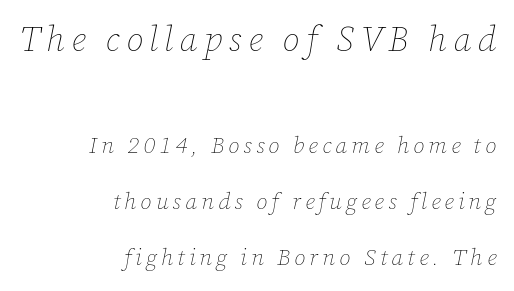
{"italic": "yes", "lean": "right", "slant_degrees": 12, "bold": "no", "weight": "thin", "width": "normal", "stroke_contrast": "low", "x_height": "medium", "monospaced": "no", "underline": "no", "align": "right", "line_spacing": "loose", "line_spacing_ratio": 2.43, "larger_block": "first", "size_ratio": 1.52, "glyph_px": 35}
